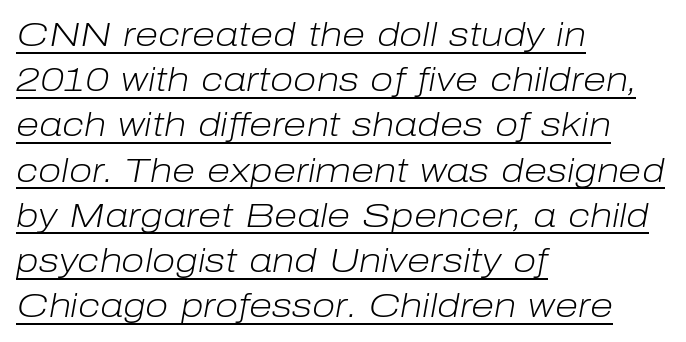
{"italic": "yes", "lean": "right", "slant_degrees": 10, "bold": "no", "weight": "light", "width": "normal", "stroke_contrast": "low", "x_height": "medium", "monospaced": "no", "underline": "yes", "align": "left", "line_spacing": "normal", "line_spacing_ratio": 1.33, "letter_spacing": "normal", "letter_spacing_em": 0.0, "glyph_px": 34}
